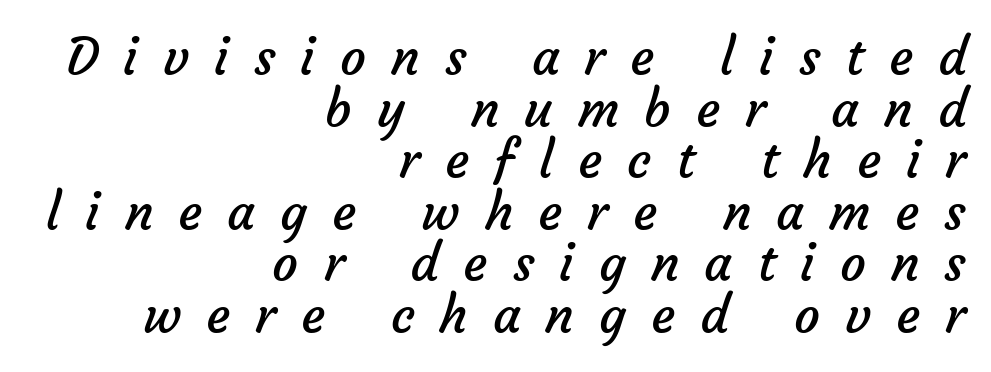
{"serif": "no", "bold": "no", "weight": "regular", "width": "normal", "stroke_contrast": "low", "x_height": "medium", "monospaced": "no", "underline": "no", "align": "right", "line_spacing": "tight", "line_spacing_ratio": 1.01, "letter_spacing": "wide", "letter_spacing_em": 0.49, "glyph_px": 51}
